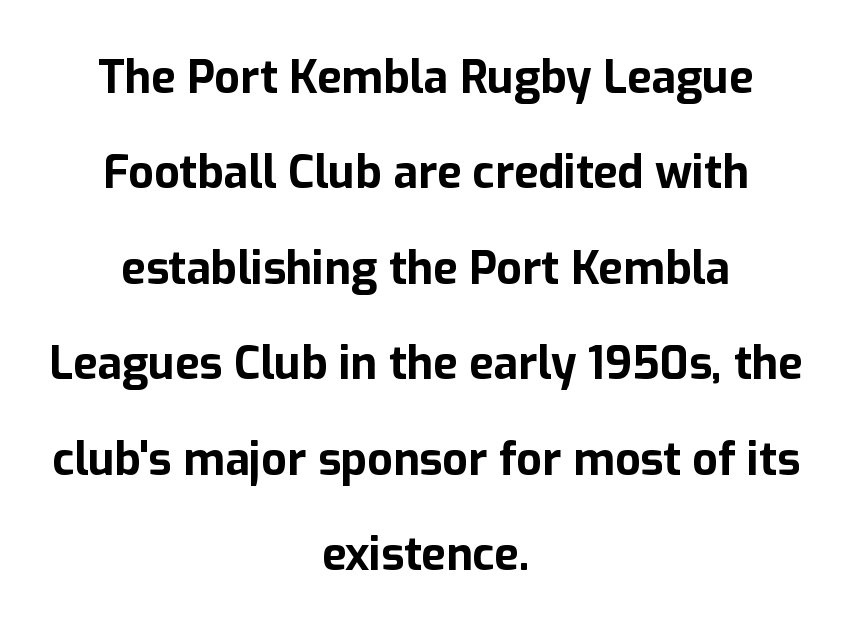
These lines keep a tight, regular rhythm from letter to letter. Posture: straight, roman, zero tilt. Does the weight exceed regular? Yes, all the way to bold. Casual observation: everything's sitting right in the middle. Is this a fixed-width face? No — the glyphs have proportional, varying widths. Just letters on the line, the space beneath them empty.
